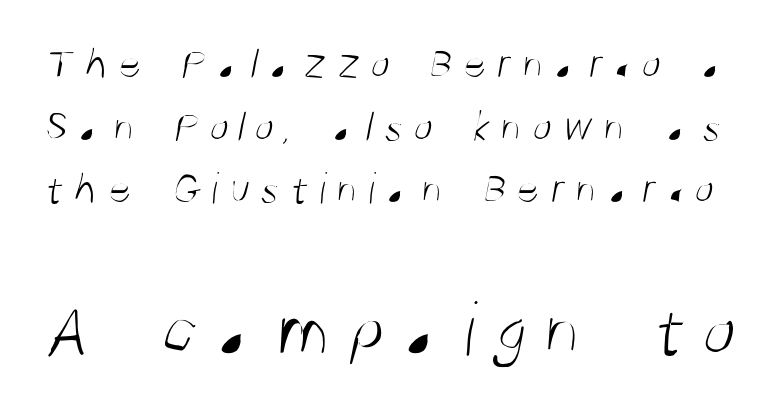
The image shows 78 px light, condensed sans-serif type; set normal line spacing (1.39x), unusually wide letter spacing (+0.22 em), not underlined; the second (bottom) block is 1.73x larger; medium stroke contrast and a large x-height.
